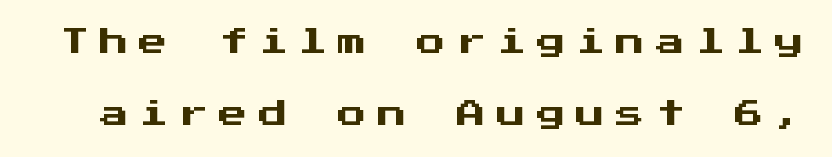
Caption: expanded tracking, letters set apart. Glance below the letters and you will spot only blank space. Here the designer chose a console-style face with uniform glyph widths. I'd call this a sans setting — the letters go barefoot.
